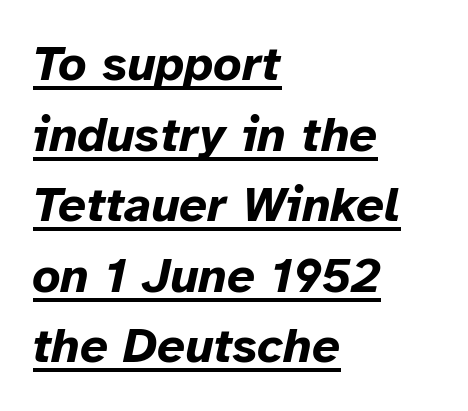
Q: Is the text bold? A: Yes.
Q: Is the text italic (slanted)? A: Yes, it leans right by about 12 degrees.
Q: Is the text underlined? A: Yes.
Q: How is the paragraph aligned? A: Left-aligned.
Q: Is the spacing between letters normal or unusually wide? A: Normal.
Q: Is the spacing between lines tight, normal or loose? A: Normal.
Q: Width (condensed, normal, or wide)? A: Normal.
Q: Stroke contrast? A: Low.
Q: x-height? A: Medium.
Q: Monospaced? A: No.
